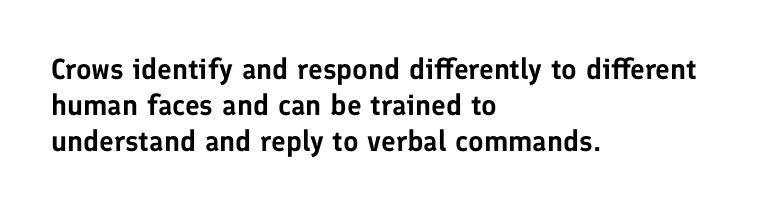
Q: Is the text italic (slanted)? A: No, it is upright.
Q: Is the typeface a serif or a sans-serif typeface? A: Sans-serif.
Q: Is the text underlined? A: No.
Q: How is the paragraph aligned? A: Left-aligned.
Q: Is the spacing between letters normal or unusually wide? A: Normal.
Q: Is the spacing between lines tight, normal or loose? A: Normal.
Q: Width (condensed, normal, or wide)? A: Normal.
Q: Stroke contrast? A: Low.
Q: x-height? A: Medium.
Q: Monospaced? A: No.
